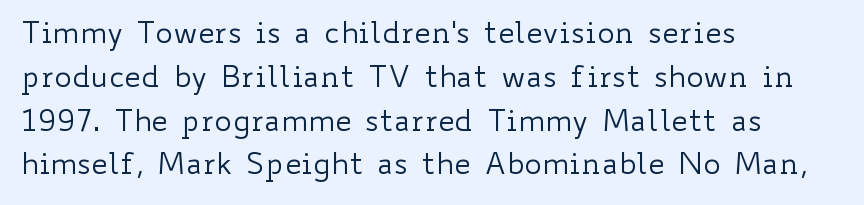
Underline: absent. These glyphs show unthickened strokes, regular width or finer. The designer left line spacing at the default. Characters remain perfectly vertical along every line. Each letter keeps its own natural width here, so spacing adapts to shape.
